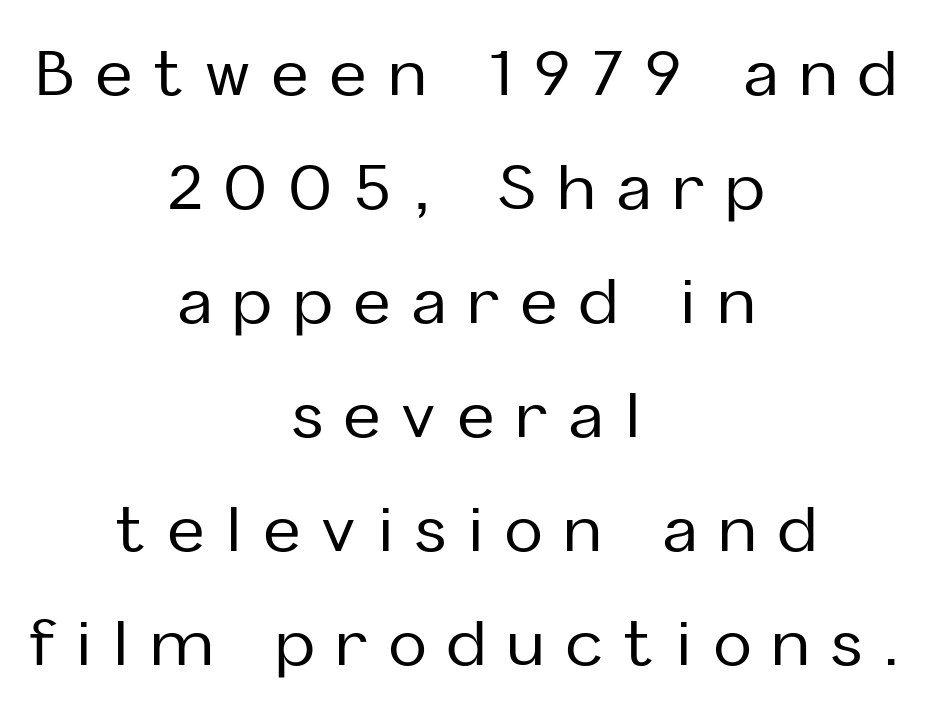
{"serif": "no", "italic": "no", "width": "normal", "stroke_contrast": "low", "x_height": "medium", "monospaced": "no", "underline": "no", "align": "center", "line_spacing_ratio": 1.81, "letter_spacing": "wide", "letter_spacing_em": 0.35, "glyph_px": 63}
